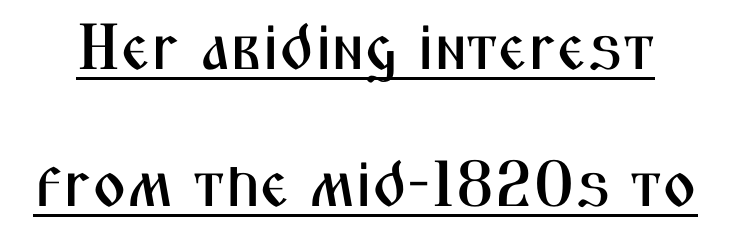
The image shows 65 px condensed sans-serif type, upright; set loose line spacing (2.11x), normal letter spacing, underlined; medium stroke contrast and a medium x-height.
